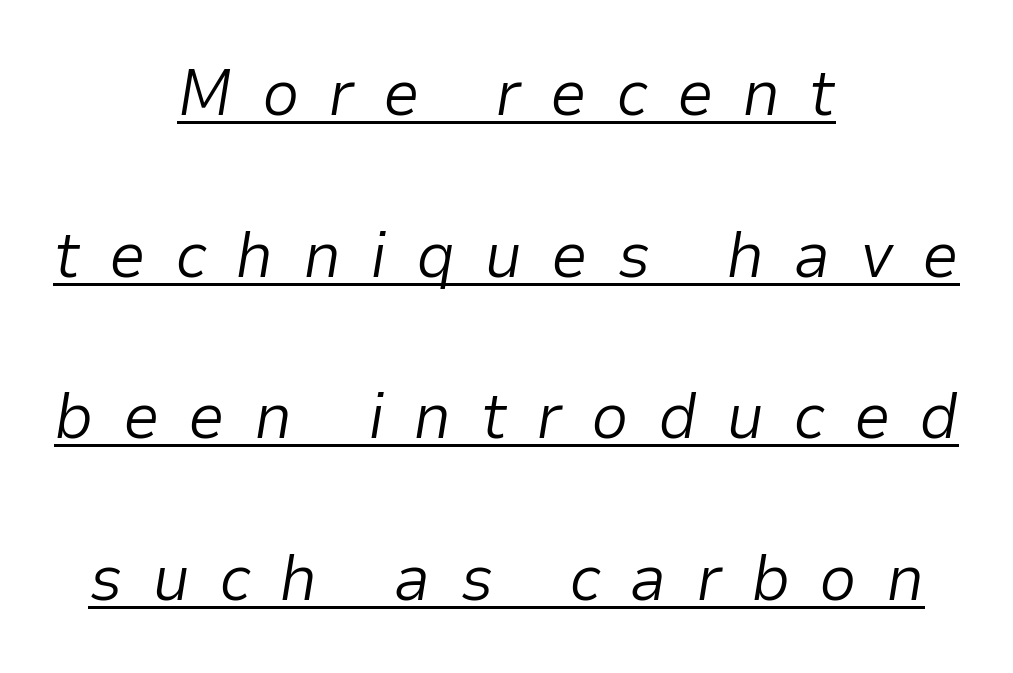
The rendered words wear a rule along their underside. Horizontally, the lines are justified to the midpoint only. These lines have a slow, spaced-out rhythm from letter to letter. Think standard paragraph weight, or any step lighter than that. Observe the lean: these are italic letterforms.
